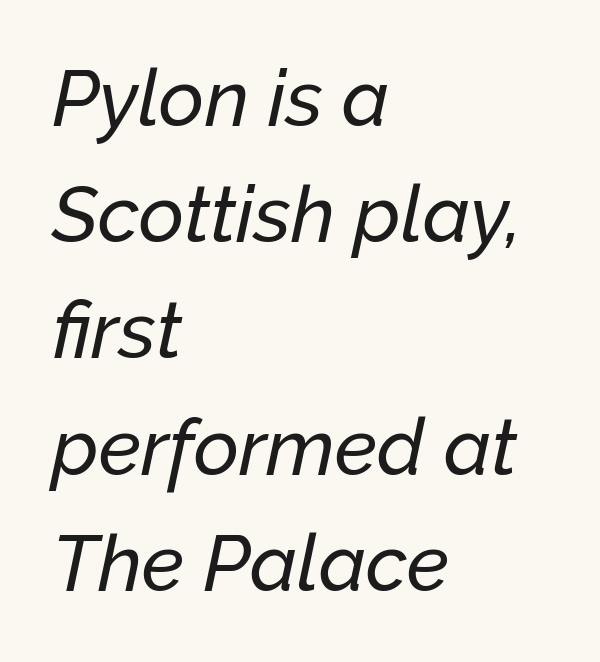
Q: Is the text italic (slanted)? A: Yes, it leans right by about 12 degrees.
Q: Is the text underlined? A: No.
Q: How is the paragraph aligned? A: Left-aligned.
Q: Is the spacing between letters normal or unusually wide? A: Normal.
Q: Is the spacing between lines tight, normal or loose? A: Normal.
Q: Width (condensed, normal, or wide)? A: Normal.
Q: Stroke contrast? A: Low.
Q: x-height? A: Medium.
Q: Monospaced? A: No.
